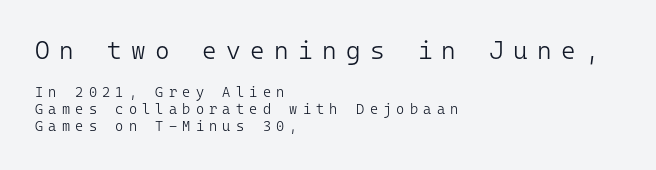
{"italic": "no", "bold": "no", "underline": "no", "align": "left", "line_spacing_ratio": 1.18, "letter_spacing": "wide", "letter_spacing_em": 0.37, "larger_block": "first", "size_ratio": 1.79, "glyph_px": 25}
